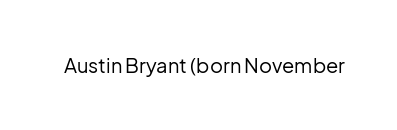
Posture: upright roman. Short note: letters normally spaced. The weight would be labelled regular, book, light, or lighter still. Lines of text with bare space underneath.
